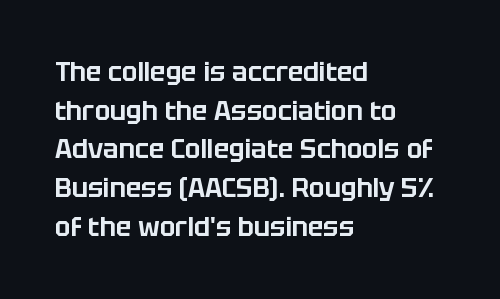
Q: Is the text italic (slanted)? A: No, it is upright.
Q: Is the text underlined? A: No.
Q: How is the paragraph aligned? A: Left-aligned.
Q: Is the spacing between letters normal or unusually wide? A: Normal.
Q: Is the spacing between lines tight, normal or loose? A: Normal.
